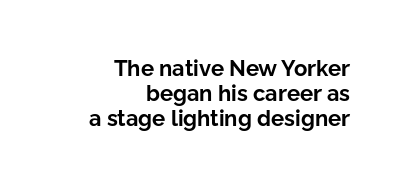
The image shows 22 px bold type, upright; set right-aligned, tight line spacing (1.13x), normal letter spacing, not underlined.
